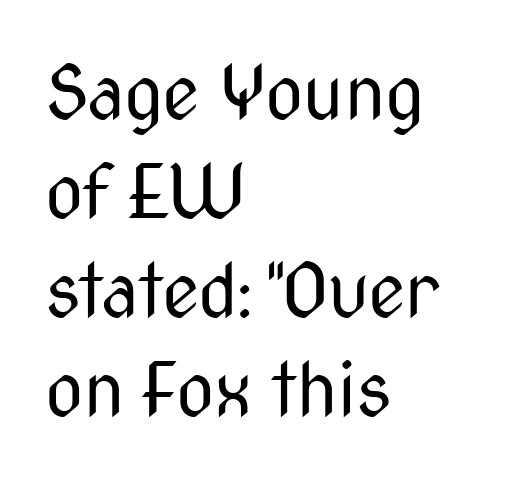
The image shows 75 px regular-weight, condensed sans-serif type, upright; set left-aligned, normal line spacing (1.32x), normal letter spacing, not underlined; medium stroke contrast and a medium x-height.
